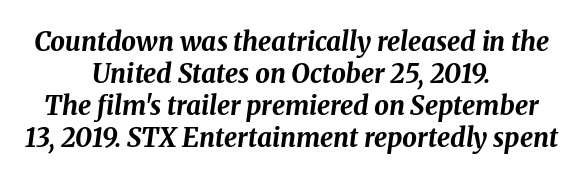
The area under the type is left untouched. Teacher's note: observe the equal gaps on both sides — that is centered alignment. Thick stems and heavy bowls — unmistakably bold. What stands out about the letter spacing? Nothing — it is the standard amount. Rendered with sloped, italic letterforms.
